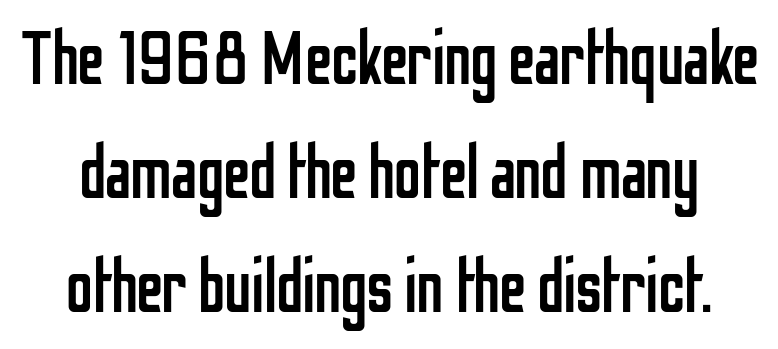
{"serif": "no", "italic": "no", "bold": "no", "weight": "regular", "width": "condensed", "stroke_contrast": "low", "x_height": "medium", "monospaced": "no", "underline": "no", "line_spacing": "normal", "line_spacing_ratio": 1.5, "letter_spacing": "normal", "letter_spacing_em": 0.0, "glyph_px": 76}
